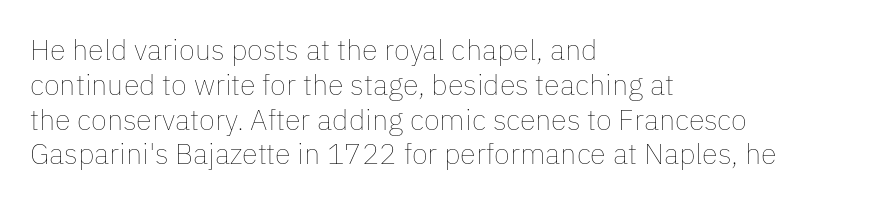
The image shows 29 px thin type, upright; set left-aligned, line spacing 1.2x, normal letter spacing, not underlined; low stroke contrast and a medium x-height.
